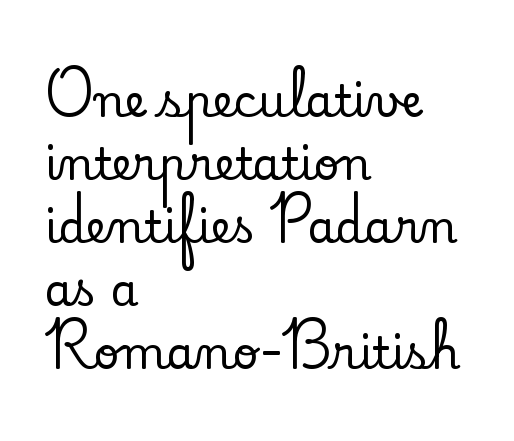
{"serif": "yes", "italic": "no", "width": "normal", "stroke_contrast": "low", "x_height": "small", "monospaced": "no", "underline": "no", "align": "left", "line_spacing": "normal", "line_spacing_ratio": 1.4, "letter_spacing": "normal", "letter_spacing_em": 0.0, "glyph_px": 45}
